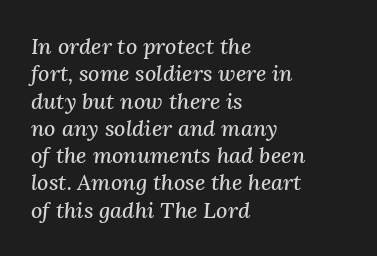
The image shows 22 px text type, italic (leaning right); set left-aligned, line spacing 1.24x, normal letter spacing, not underlined.
